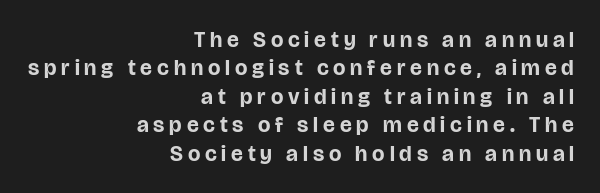
{"italic": "no", "bold": "yes", "underline": "no", "align": "right", "line_spacing": "normal", "line_spacing_ratio": 1.29, "letter_spacing": "wide", "letter_spacing_em": 0.22, "glyph_px": 22}
